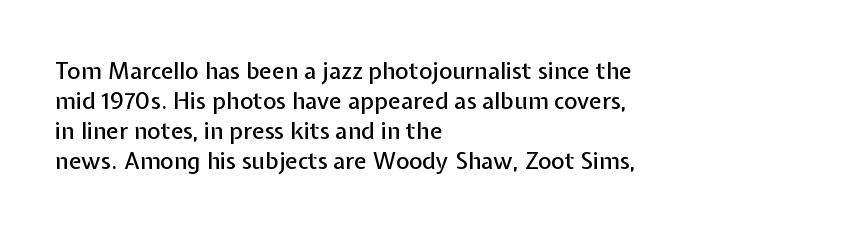
The rendering keeps characters at their native spacing. The string is rendered with underlining switched off. It's the straight-up-and-down kind of type. The paragraph has a hard left edge and a soft right edge. One glance says typical: line gaps are just what's usual.
